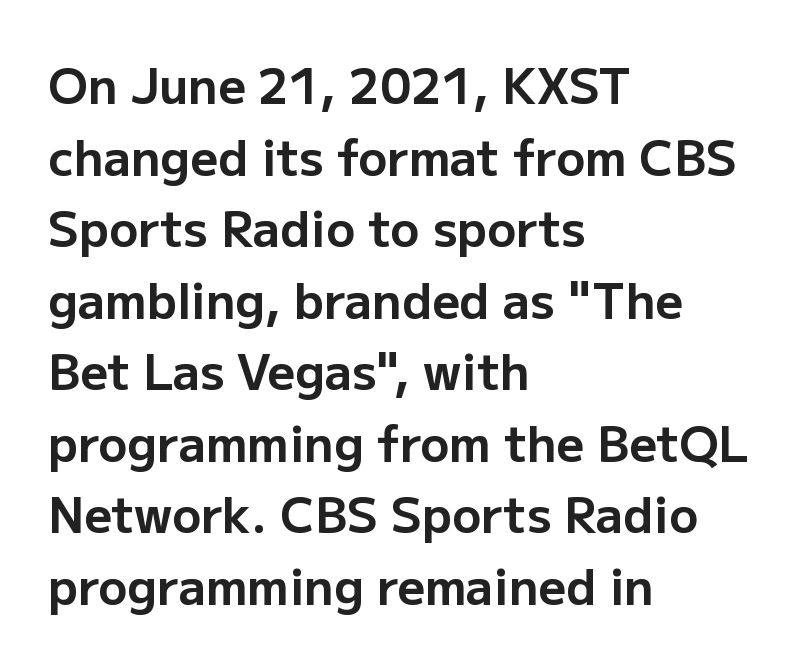
{"serif": "no", "italic": "no", "bold": "yes", "weight": "bold", "width": "normal", "stroke_contrast": "low", "x_height": "medium", "monospaced": "no", "underline": "no", "align": "left", "line_spacing": "normal", "line_spacing_ratio": 1.49, "letter_spacing": "normal", "letter_spacing_em": 0.0, "glyph_px": 48}
